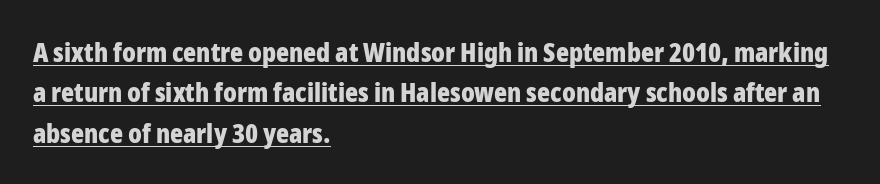
{"italic": "no", "bold": "yes", "underline": "yes", "align": "left", "line_spacing": "normal", "line_spacing_ratio": 1.5, "letter_spacing": "normal", "letter_spacing_em": 0.0, "glyph_px": 27}
